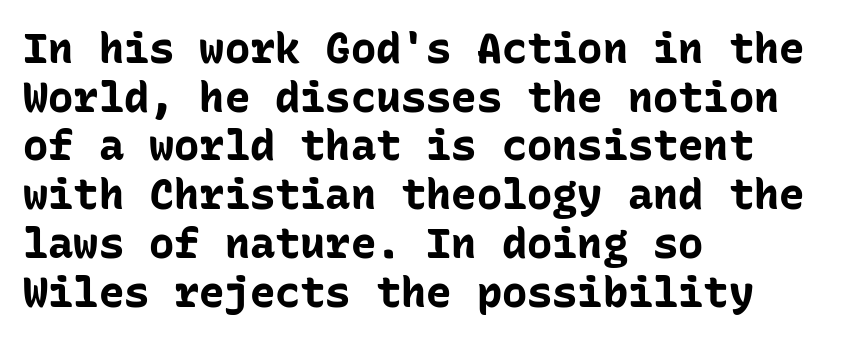
{"serif": "no", "italic": "no", "bold": "yes", "weight": "bold", "width": "normal", "stroke_contrast": "low", "x_height": "medium", "monospaced": "yes", "underline": "no", "align": "left", "line_spacing_ratio": 1.16, "letter_spacing": "normal", "letter_spacing_em": 0.0, "glyph_px": 42}
